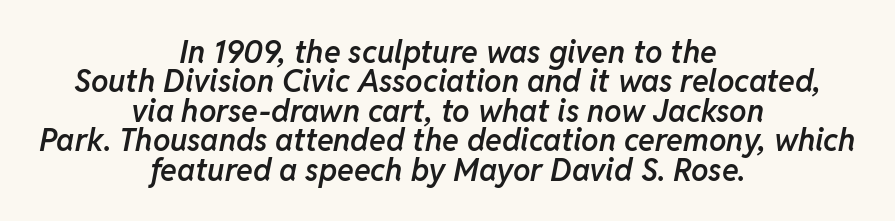
The image shows 31 px semibold type, italic (leaning right); set centered, tight line spacing (0.95x), normal letter spacing, not underlined; low stroke contrast and a medium x-height.
